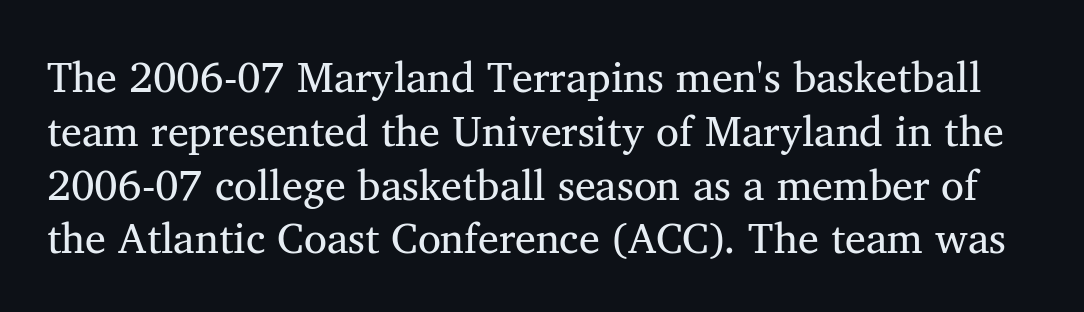
{"serif": "yes", "italic": "no", "bold": "no", "weight": "regular", "width": "normal", "stroke_contrast": "medium", "x_height": "medium", "monospaced": "no", "underline": "no", "line_spacing": "normal", "line_spacing_ratio": 1.28, "letter_spacing": "normal", "letter_spacing_em": 0.0, "glyph_px": 42}
